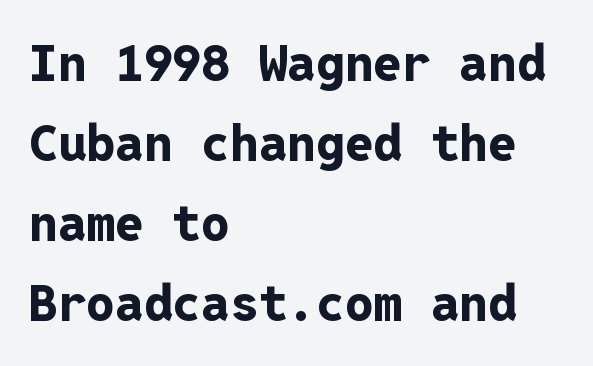
{"serif": "no", "italic": "no", "bold": "yes", "weight": "bold", "width": "normal", "stroke_contrast": "low", "x_height": "medium", "monospaced": "yes", "underline": "no", "align": "left", "line_spacing": "normal", "line_spacing_ratio": 1.57, "letter_spacing": "normal", "letter_spacing_em": 0.0, "glyph_px": 51}
